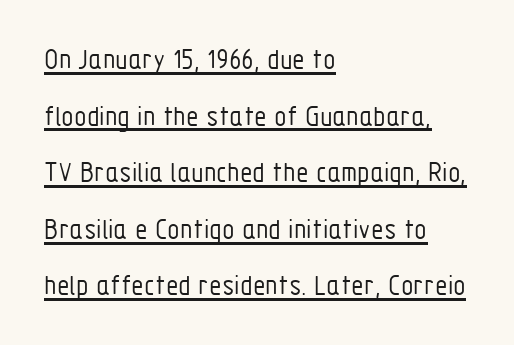
Notice the wide empty band between every row — that's loose leading. A typesetter would label this face a sans. Looks like someone drew a line under every word here. Vertical stems look standard width or narrower in stroke. Every row of glyphs begins at an identical x-position on the left. The letters sit at their default tracking, neither squeezed nor spread.
